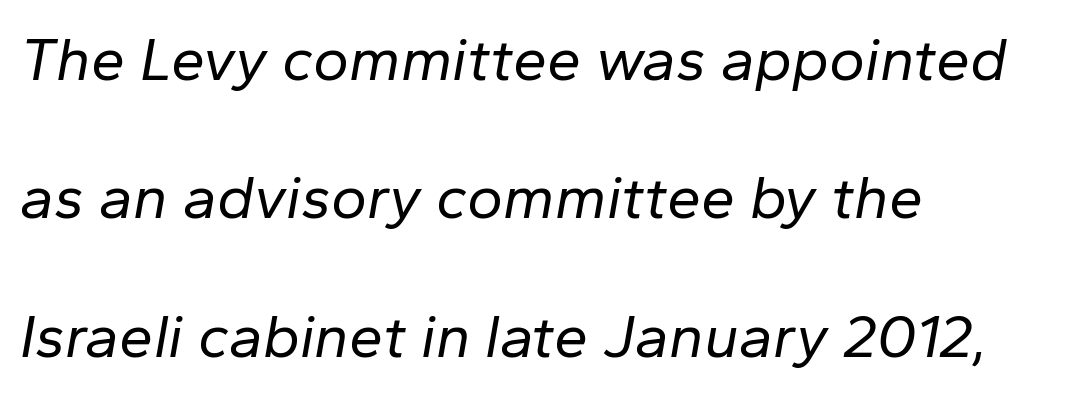
Line starts are locked; line ends wander. The passage shown is typed in a proportional face where columns would drift. The cut favours lightness, reaching ordinary text weight at its darkest. Anything drawn beneath the words? Only blank space. If you drew a line through each stem, it would be angled. Each new line begins a long way beneath the previous one.
